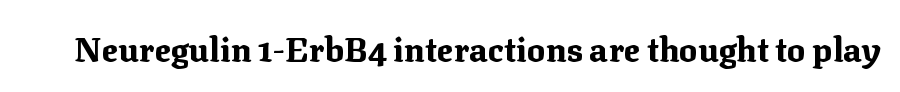
Q: Is the text bold? A: Yes.
Q: Is the text italic (slanted)? A: No, it is upright.
Q: Is the typeface a serif or a sans-serif typeface? A: Serif.
Q: Is the text underlined? A: No.
Q: Is the spacing between letters normal or unusually wide? A: Normal.
Q: Width (condensed, normal, or wide)? A: Normal.
Q: Stroke contrast? A: Medium.
Q: x-height? A: Medium.
Q: Monospaced? A: No.
